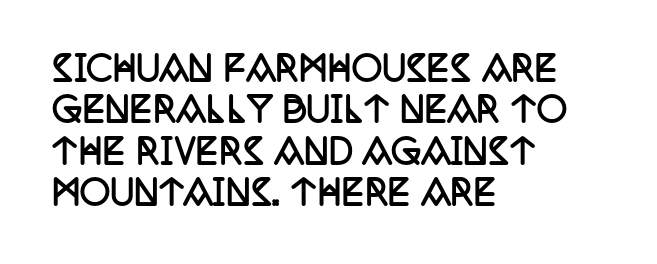
The image shows 34 px semibold, condensed serif type, upright; set left-aligned, line spacing 1.22x, normal letter spacing, not underlined; low stroke contrast and a large x-height.
